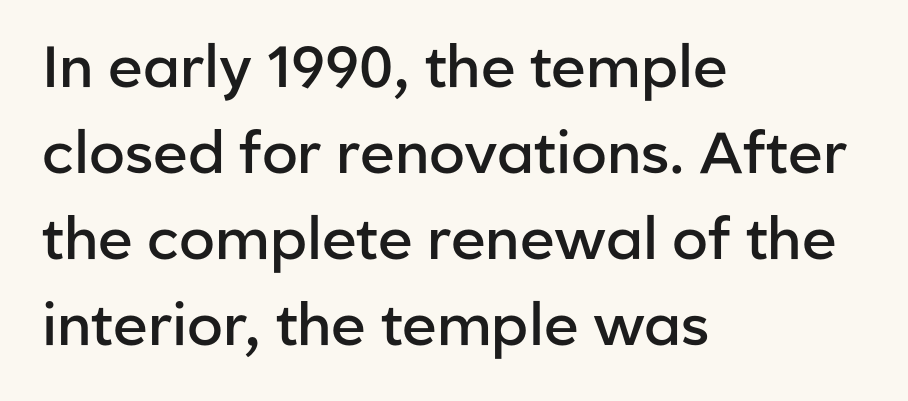
Q: Is the text bold? A: Semi-bold.
Q: Is the text italic (slanted)? A: No, it is upright.
Q: Is the typeface a serif or a sans-serif typeface? A: Sans-serif.
Q: Is the text underlined? A: No.
Q: How is the paragraph aligned? A: Left-aligned.
Q: Is the spacing between letters normal or unusually wide? A: Normal.
Q: Is the spacing between lines tight, normal or loose? A: Normal.
Q: Width (condensed, normal, or wide)? A: Normal.
Q: Stroke contrast? A: Low.
Q: x-height? A: Medium.
Q: Monospaced? A: No.
